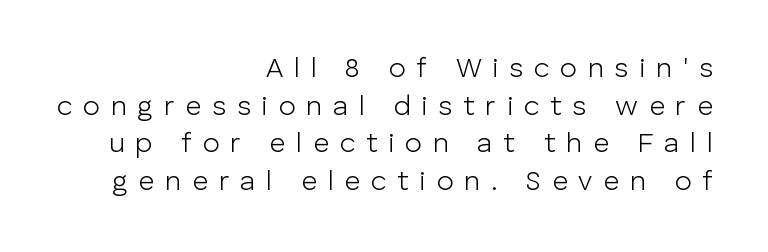
{"serif": "no", "italic": "no", "bold": "no", "weight": "light", "width": "normal", "stroke_contrast": "low", "x_height": "medium", "monospaced": "no", "underline": "no", "align": "right", "line_spacing": "normal", "line_spacing_ratio": 1.34, "letter_spacing": "wide", "letter_spacing_em": 0.38, "glyph_px": 28}
